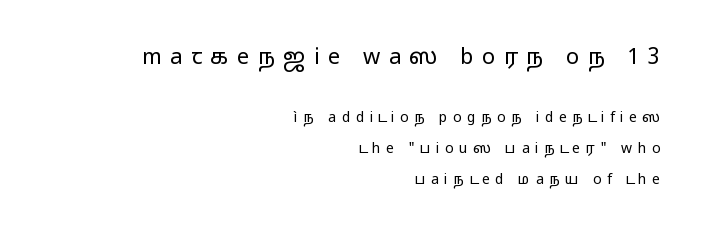
{"italic": "no", "bold": "no", "underline": "no", "align": "right", "line_spacing": "loose", "line_spacing_ratio": 2.2, "letter_spacing": "wide", "letter_spacing_em": 0.38, "larger_block": "first", "size_ratio": 1.57, "glyph_px": 22}
